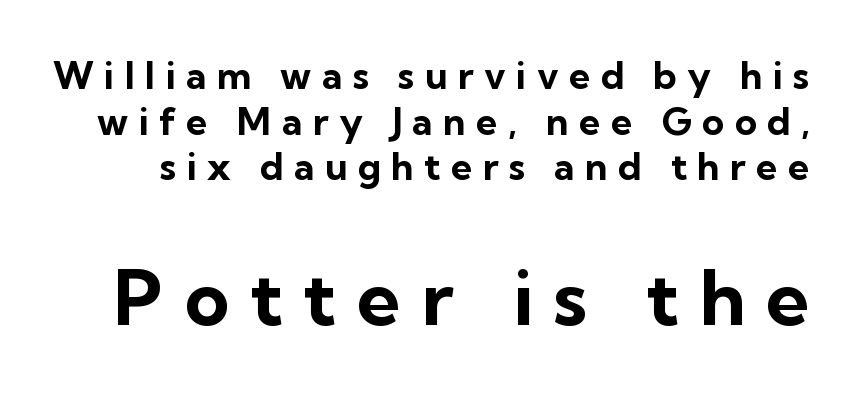
The image shows 77 px bold sans-serif type, upright; set line spacing 1.2x, unusually wide letter spacing (+0.27 em), not underlined; the second (bottom) block is 2.03x larger; low stroke contrast and a medium x-height.
